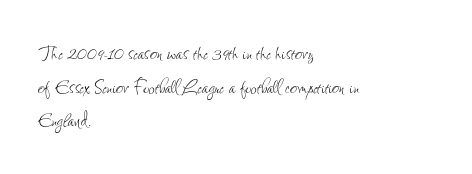
Does the copy run flush right? No — it runs flush left. Does extra space separate the letters? No, they use regular spacing. The letters look calm and open, with moderate or lighter stems. Beneath every word, the page is bare. Normally led — the rows are evenly, conventionally spaced.
